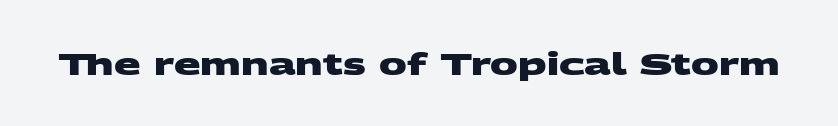
The typesetting leans heavy: a genuine bold. This sample has the flowing, uneven cadence of proportional lettering. The letters sit at their default tracking, neither squeezed nor spread. Is this a sans? Yes — the strokes have no serifs. Lines of text with bare space underneath.
